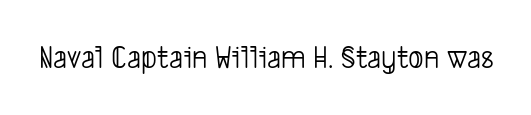
Q: Is the text bold? A: No.
Q: Is the typeface a serif or a sans-serif typeface? A: Sans-serif.
Q: Is the text underlined? A: No.
Q: Is the spacing between letters normal or unusually wide? A: Normal.
Q: Width (condensed, normal, or wide)? A: Condensed.
Q: Stroke contrast? A: Low.
Q: x-height? A: Medium.
Q: Monospaced? A: No.
